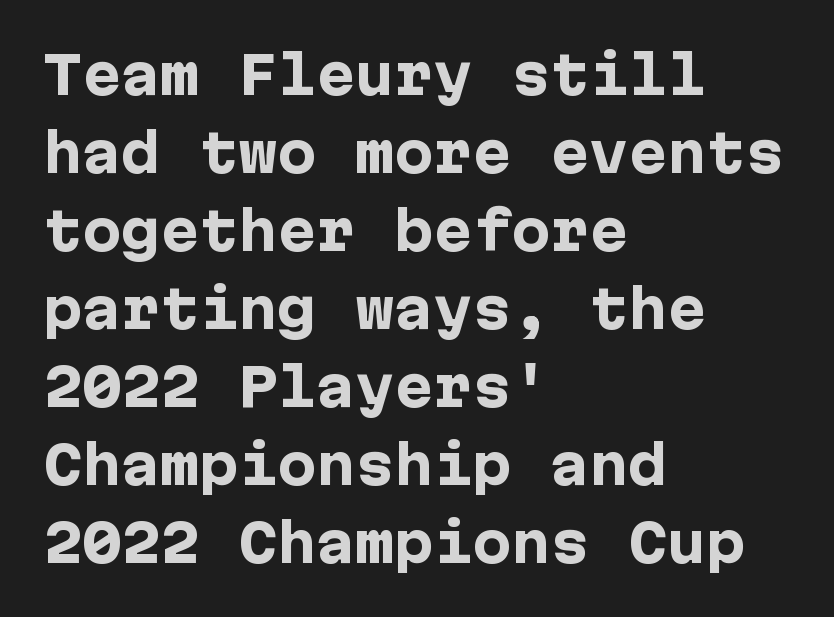
Chunky letters — that's bold for sure. These lines were composed using upright roman letters. Descenders are the only things crossing below the line. The block of text has a typical density, with ordinary space between rows.
